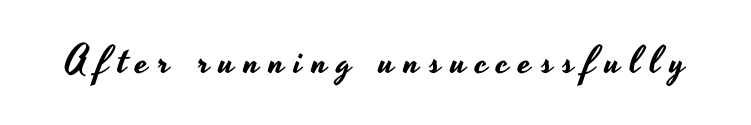
Q: Is the text italic (slanted)? A: Yes.
Q: Is the typeface a serif or a sans-serif typeface? A: Sans-serif.
Q: Is the text underlined? A: No.
Q: Is the spacing between letters normal or unusually wide? A: Unusually wide.
Q: Width (condensed, normal, or wide)? A: Wide.
Q: Stroke contrast? A: Low.
Q: x-height? A: Small.
Q: Monospaced? A: No.
